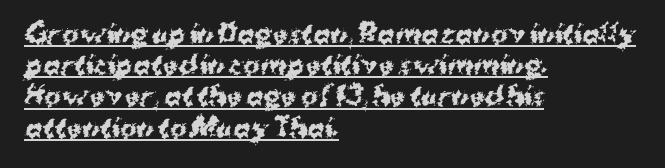
Q: Is the text bold? A: Yes.
Q: Is the text italic (slanted)? A: Yes.
Q: Is the text underlined? A: Yes.
Q: How is the paragraph aligned? A: Left-aligned.
Q: Is the spacing between letters normal or unusually wide? A: Normal.
Q: Is the spacing between lines tight, normal or loose? A: Normal.
